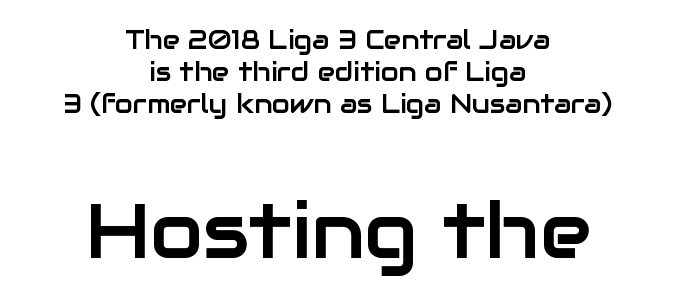
{"serif": "no", "italic": "no", "width": "normal", "stroke_contrast": "low", "x_height": "medium", "monospaced": "no", "underline": "no", "align": "center", "line_spacing_ratio": 1.24, "letter_spacing": "normal", "letter_spacing_em": 0.0, "larger_block": "second", "size_ratio": 2.96, "glyph_px": 77}
